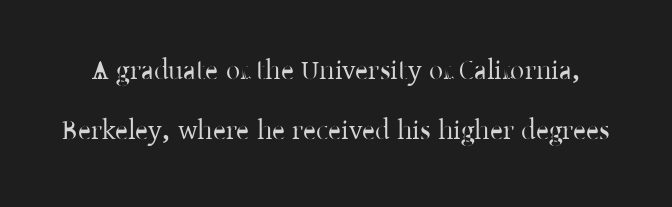
{"serif": "yes", "italic": "no", "width": "normal", "stroke_contrast": "low", "x_height": "medium", "monospaced": "no", "underline": "no", "line_spacing": "loose", "line_spacing_ratio": 2.16, "letter_spacing": "normal", "letter_spacing_em": 0.0, "glyph_px": 28}
